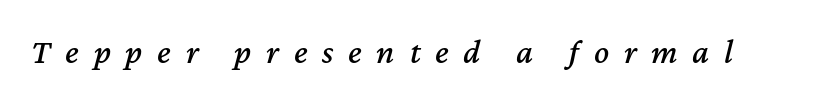
Each row of text sits above clean, open space. Do the characters align in a grid? No, the font is proportional. In terms of posture, this sample is oblique. Characters follow at a spacing far wider than the type designer built in.
